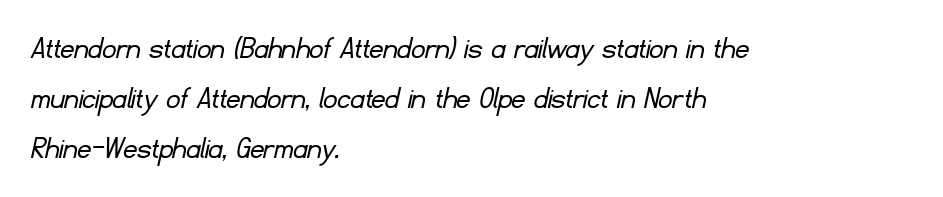
{"serif": "no", "bold": "no", "weight": "light", "width": "normal", "stroke_contrast": "low", "x_height": "small", "monospaced": "no", "underline": "no", "align": "left", "line_spacing": "normal", "line_spacing_ratio": 1.47, "letter_spacing": "normal", "letter_spacing_em": 0.0, "glyph_px": 34}
